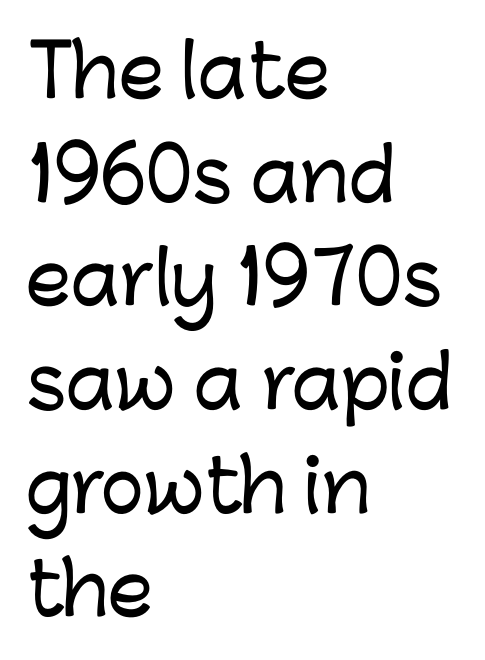
The passage shown is typed in a proportional face where columns would drift. Rendered with straight, roman letterforms. Vertically, the passage feels balanced, rows spaced as you'd expect. Letters rest on an invisible, unmarked baseline. Notice how the passage keeps a crisp vertical edge on the left only.
